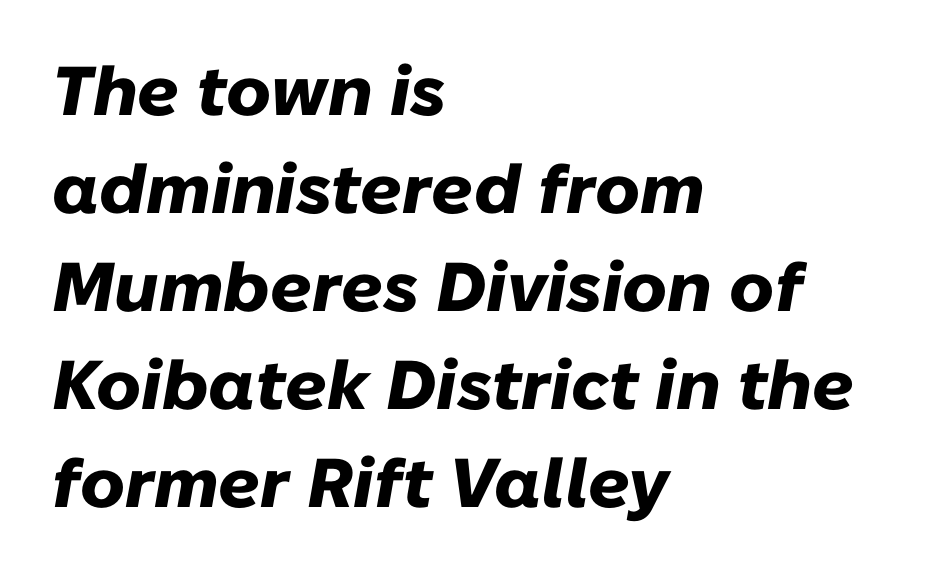
Whoever set this chose a conventional vertical rhythm. Plenty of ink on the page — the face is bold. The passage shown has conventional tracking throughout. These lines were composed using italics. Note the varied advance widths — an 'i' is clearly narrower than an 'm'.
